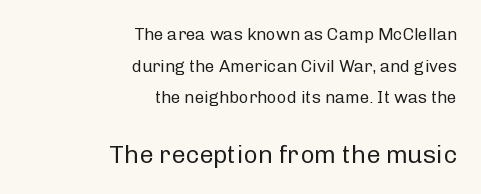
Q: Is the text bold? A: No.
Q: Is the text italic (slanted)? A: No, it is upright.
Q: Is the text underlined? A: No.
Q: How is the paragraph aligned? A: Right-aligned.
Q: Is the spacing between letters normal or unusually wide? A: Normal.
Q: Which block of text is set in a larger size, the first (top) or the second (bottom)? A: The second (bottom) one.
